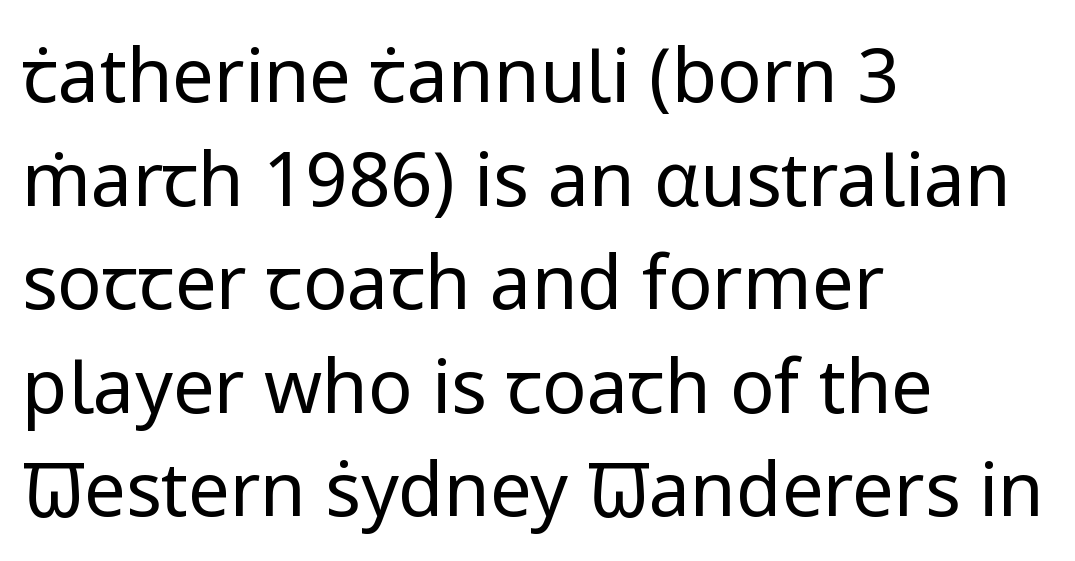
Italic? Not at all — the glyphs are vertical. The rendering anchors every line to the left-hand side. Letter spacing: default. Whoever set this chose a conventional vertical rhythm.
